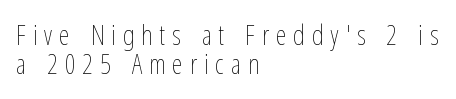
Q: Is the text bold? A: No.
Q: Is the text italic (slanted)? A: No, it is upright.
Q: Is the text underlined? A: No.
Q: How is the paragraph aligned? A: Left-aligned.
Q: Is the spacing between letters normal or unusually wide? A: Unusually wide.
Q: Is the spacing between lines tight, normal or loose? A: Tight.
